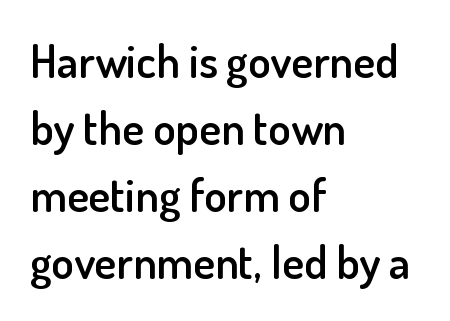
The passage shown is typeset with a sans-serif family. A typesetter would call this proportional, since set widths differ per character. The zone under the glyphs is completely vacant. Ascenders rise straight up at ninety degrees. The rendering anchors every line to the left-hand side. Glyph-to-glyph distance matches everyday printed text.
